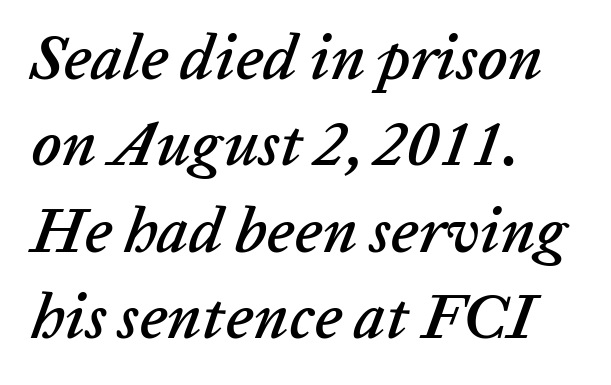
Is the type slanted? Yes — the strokes lean at a clear angle. Is the block centered? No — it sits flush against the left margin. Whoever set this chose a conventional vertical rhythm. The rendering uses natural spacing where letterforms have individual widths. Spacing between characters is what you'd get straight out of the box. The baseline area is clear.
